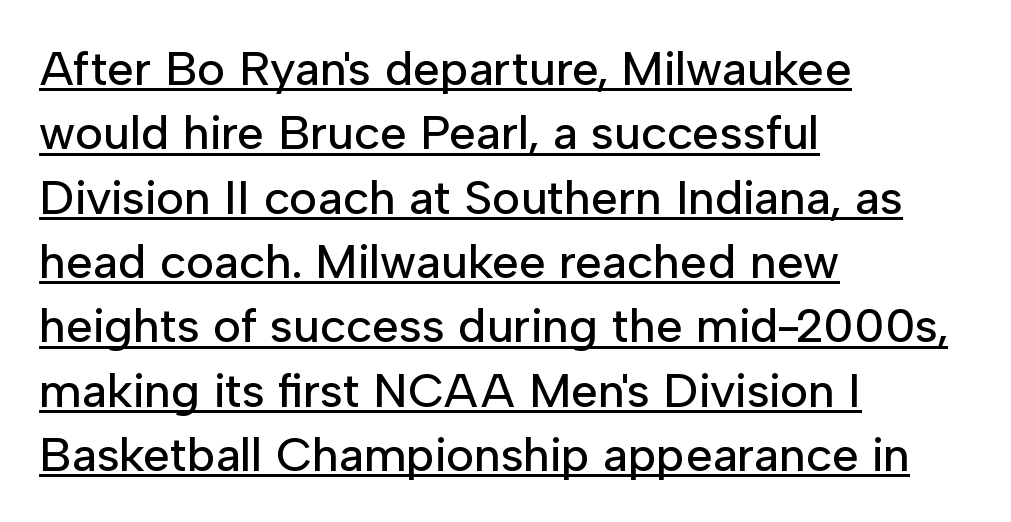
Q: Is the text italic (slanted)? A: No, it is upright.
Q: Is the typeface a serif or a sans-serif typeface? A: Sans-serif.
Q: Is the text underlined? A: Yes.
Q: How is the paragraph aligned? A: Left-aligned.
Q: Is the spacing between letters normal or unusually wide? A: Normal.
Q: Is the spacing between lines tight, normal or loose? A: Normal.
Q: Width (condensed, normal, or wide)? A: Normal.
Q: Stroke contrast? A: Low.
Q: x-height? A: Medium.
Q: Monospaced? A: No.
